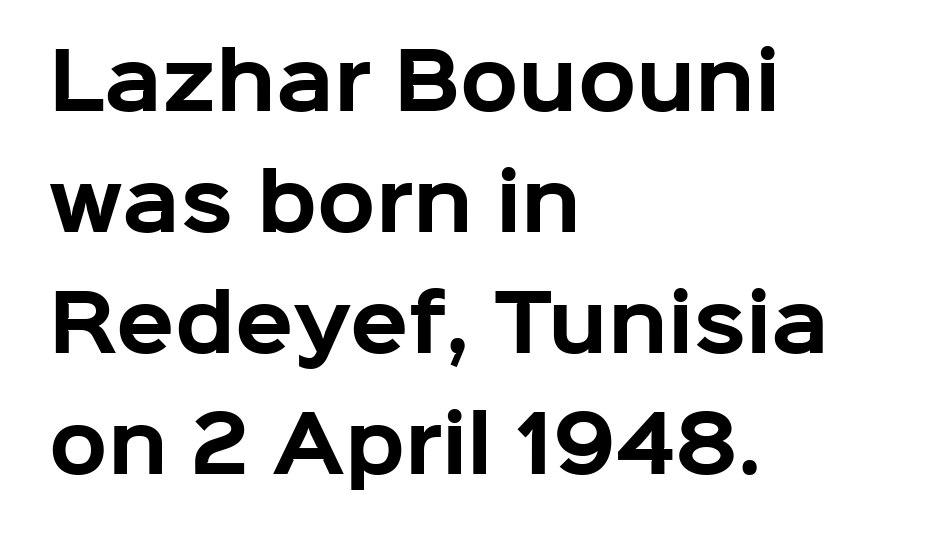
Q: Is the text bold? A: Yes.
Q: Is the text italic (slanted)? A: No, it is upright.
Q: Is the typeface a serif or a sans-serif typeface? A: Sans-serif.
Q: Is the text underlined? A: No.
Q: How is the paragraph aligned? A: Left-aligned.
Q: Is the spacing between letters normal or unusually wide? A: Normal.
Q: Is the spacing between lines tight, normal or loose? A: Normal.
Q: Width (condensed, normal, or wide)? A: Normal.
Q: Stroke contrast? A: Low.
Q: x-height? A: Medium.
Q: Monospaced? A: No.
